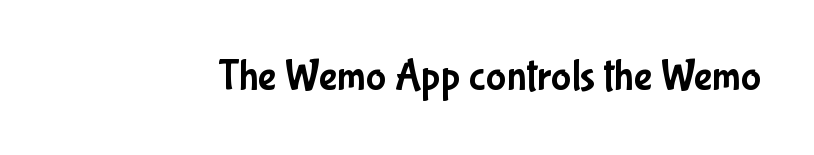
Spacing verdict: proportional, widths tailored to each character. The face used here is a sans, in the tradition of grotesques and geometrics. Every stem runs plumb, perpendicular to the baseline. Default kerning and tracking; the words read as compact shapes. Quick note: underline off.
